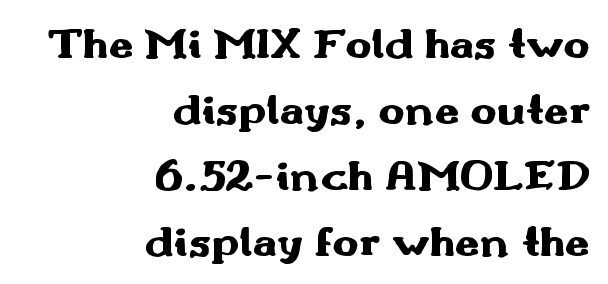
{"serif": "no", "italic": "no", "bold": "yes", "weight": "heavy", "width": "wide", "stroke_contrast": "medium", "x_height": "small", "monospaced": "no", "underline": "no", "align": "right", "line_spacing": "normal", "line_spacing_ratio": 1.5, "letter_spacing": "normal", "letter_spacing_em": 0.0, "glyph_px": 44}
